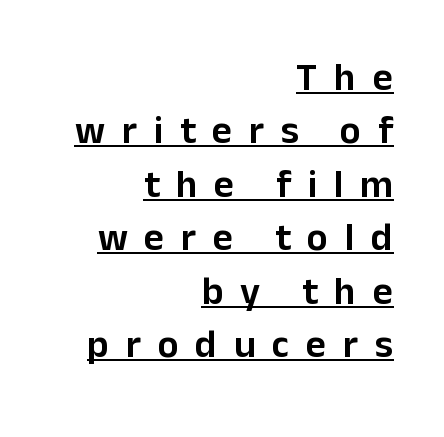
The letters advance in unequal steps, a hallmark of proportional type. Regarding serifs, this sample does without them. Posture: upright roman. You could only call the tracking loose — the letters float apart. Has an underline been added? It has.
